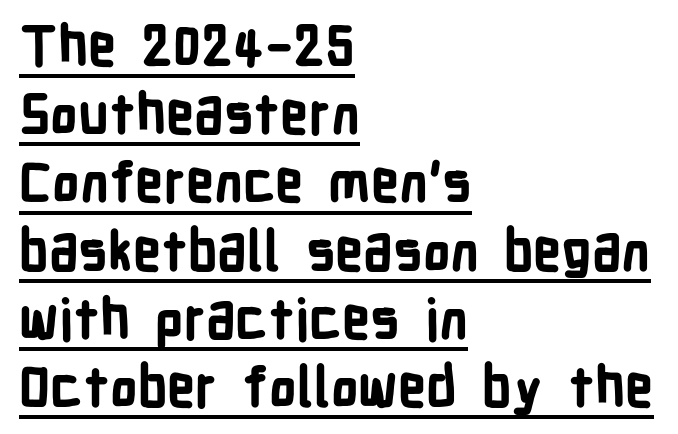
Q: Is the text bold? A: Yes.
Q: Is the text italic (slanted)? A: No, it is upright.
Q: Is the typeface a serif or a sans-serif typeface? A: Sans-serif.
Q: Is the text underlined? A: Yes.
Q: How is the paragraph aligned? A: Left-aligned.
Q: Is the spacing between letters normal or unusually wide? A: Normal.
Q: Width (condensed, normal, or wide)? A: Condensed.
Q: Stroke contrast? A: Low.
Q: x-height? A: Medium.
Q: Monospaced? A: No.
